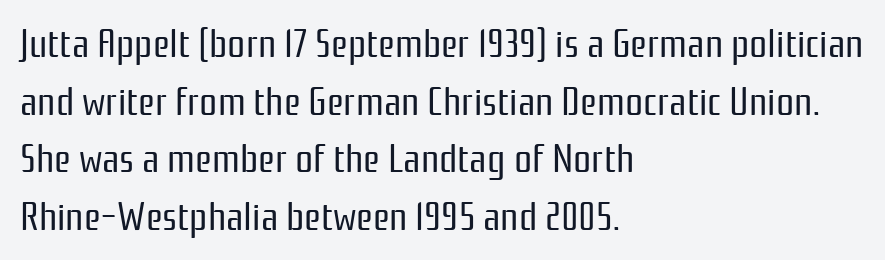
Q: Is the text bold? A: No.
Q: Is the text italic (slanted)? A: No, it is upright.
Q: Is the typeface a serif or a sans-serif typeface? A: Sans-serif.
Q: Is the text underlined? A: No.
Q: How is the paragraph aligned? A: Left-aligned.
Q: Is the spacing between letters normal or unusually wide? A: Normal.
Q: Is the spacing between lines tight, normal or loose? A: Normal.
Q: Width (condensed, normal, or wide)? A: Condensed.
Q: Stroke contrast? A: Low.
Q: x-height? A: Medium.
Q: Monospaced? A: No.
